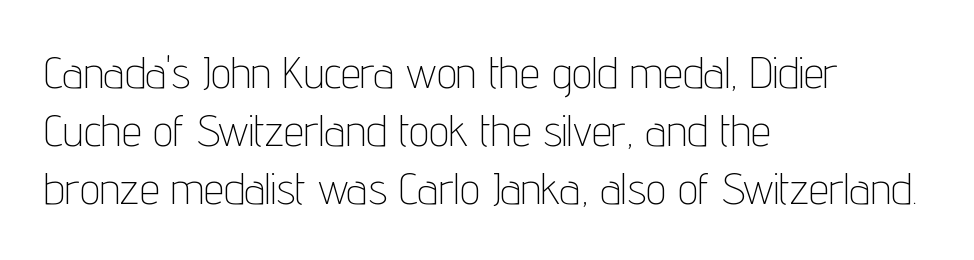
Tall strokes in this sample are plumb rather than angled. The space directly below the letters is spotless. A typesetter would call this leading conventional body-copy spacing. Between one letter and the next there's only the usual sliver of space.
